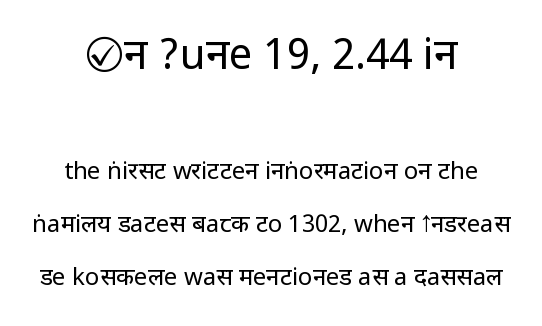
Each row of text sits above clean, open space. Compared with typical paragraphs, the rows here are farther apart. Counters stay open thanks to moderate or lighter strokes. Italic? Not at all — the glyphs are vertical.
